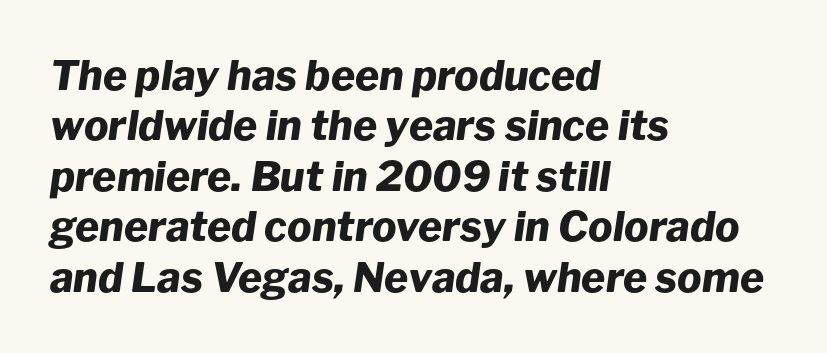
Proportional: the letters do not fall into vertical columns. Posture: slanted. These lines carry a lot of weight — the face is fully bold. The lines in this sample share a left origin and differ only in where they stop.
